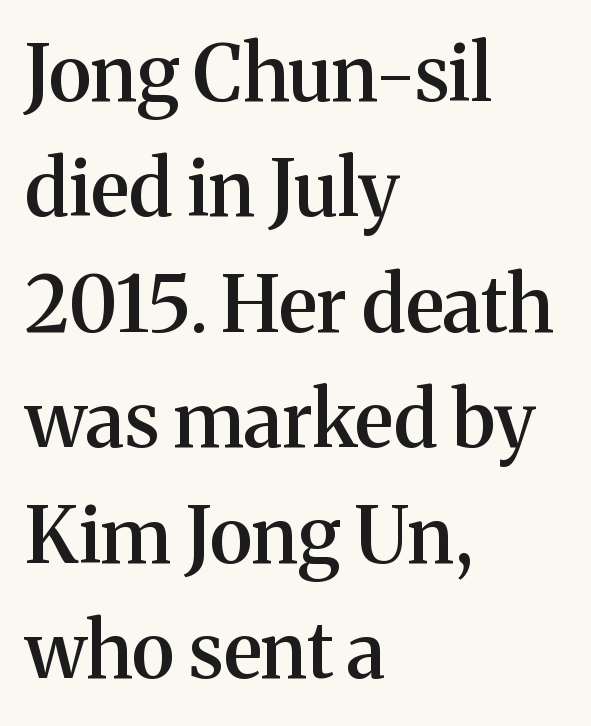
You could not count columns in this text — the font is proportionally spaced. Its strokes are somewhat broadened, the hallmark of semibold type. A typesetter would mark this as roman, not italic. The designer left line spacing at the default. Anything drawn beneath the words? Only blank space. A typesetter would label this face a serif.
